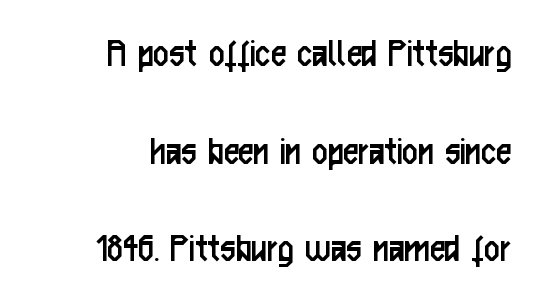
No word sits above an underline. You can tell it's not italic because the verticals are truly vertical. This reads as an unemphasized weight, regular at the heaviest. The rendering shows plain stroke endings on the letterforms — a sans-serif design. Note the varied advance widths — an 'i' is clearly narrower than an 'm'.
